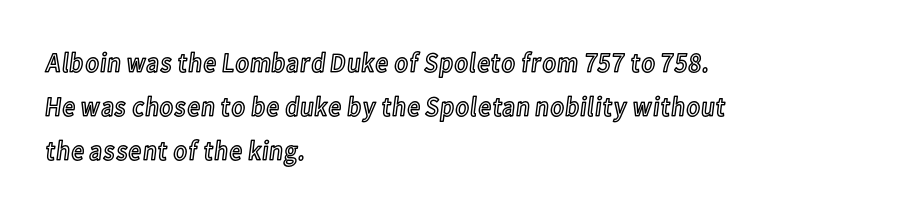
This rendering leaves character spacing at its baseline value. Words float on clear page, feet unadorned. Leftover space on each line is placed entirely after the last word. Character widths vary here, with narrow letters taking less room than wide ones. Leading: standard.
